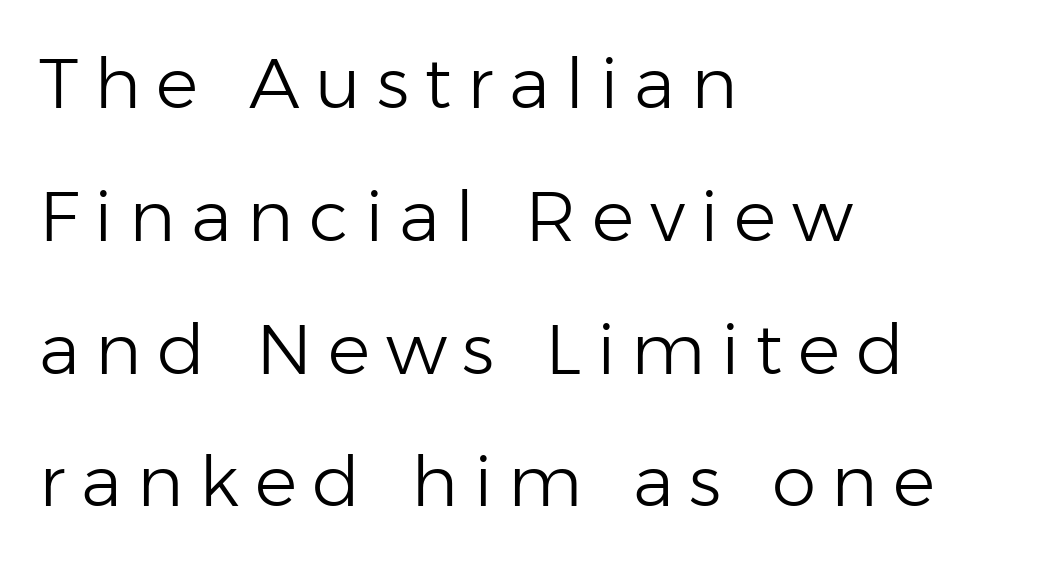
The image shows 71 px light sans-serif type, upright; set left-aligned, line spacing 1.87x, unusually wide letter spacing (+0.22 em), not underlined; low stroke contrast and a medium x-height.
